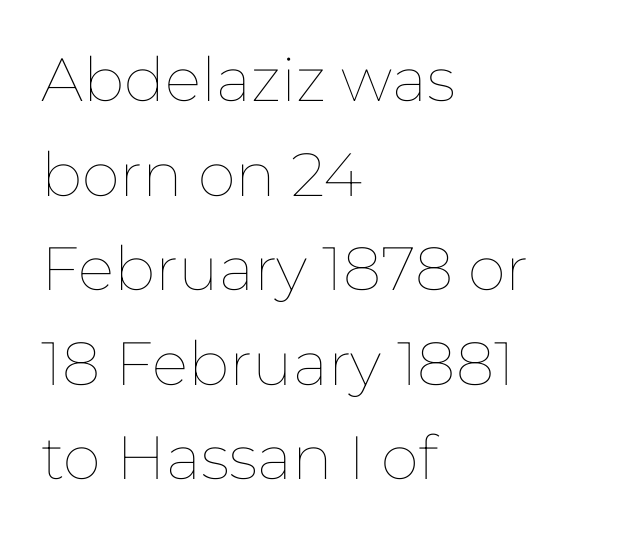
{"italic": "no", "bold": "no", "weight": "thin", "width": "normal", "stroke_contrast": "low", "x_height": "medium", "monospaced": "no", "underline": "no", "align": "left", "line_spacing": "normal", "line_spacing_ratio": 1.55, "letter_spacing": "normal", "letter_spacing_em": 0.0, "glyph_px": 61}
